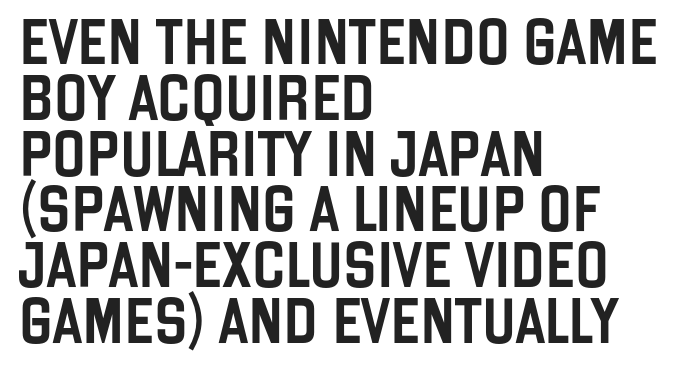
Q: Is the text italic (slanted)? A: No, it is upright.
Q: Is the typeface a serif or a sans-serif typeface? A: Sans-serif.
Q: Is the text underlined? A: No.
Q: How is the paragraph aligned? A: Left-aligned.
Q: Is the spacing between letters normal or unusually wide? A: Normal.
Q: Width (condensed, normal, or wide)? A: Condensed.
Q: Stroke contrast? A: Low.
Q: x-height? A: Large.
Q: Monospaced? A: No.
